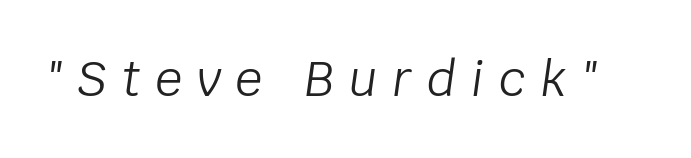
Q: Is the text bold? A: No.
Q: Is the text italic (slanted)? A: Yes, it leans right by about 8 degrees.
Q: Is the text underlined? A: No.
Q: Is the spacing between letters normal or unusually wide? A: Unusually wide.
Q: Width (condensed, normal, or wide)? A: Normal.
Q: Stroke contrast? A: Low.
Q: x-height? A: Large.
Q: Monospaced? A: No.
